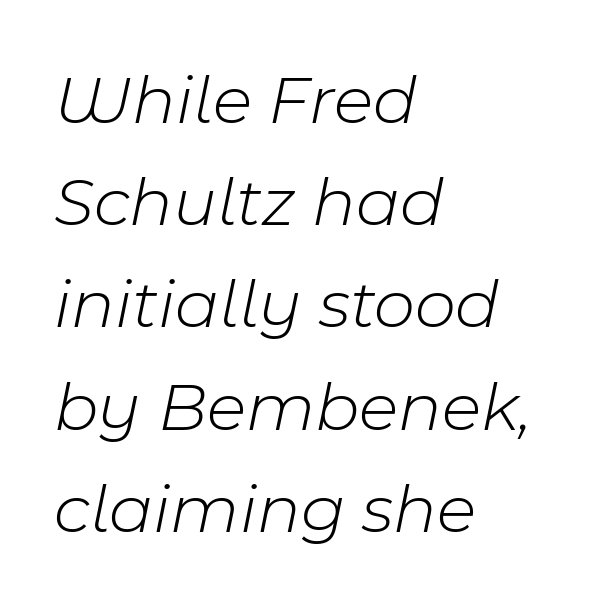
The image shows 71 px light type, italic (leaning right); set left-aligned, normal line spacing (1.44x), normal letter spacing, not underlined; low stroke contrast and a medium x-height.
